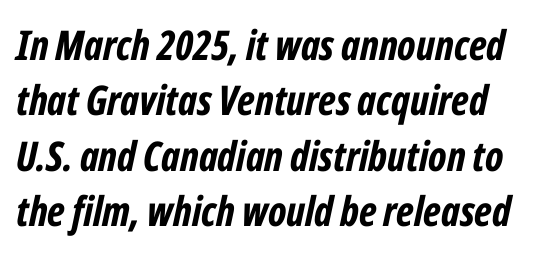
{"italic": "yes", "lean": "right", "slant_degrees": 12, "bold": "yes", "weight": "bold", "width": "condensed", "stroke_contrast": "low", "x_height": "medium", "monospaced": "no", "underline": "no", "align": "left", "line_spacing": "normal", "line_spacing_ratio": 1.35, "letter_spacing": "normal", "letter_spacing_em": 0.0, "glyph_px": 41}
